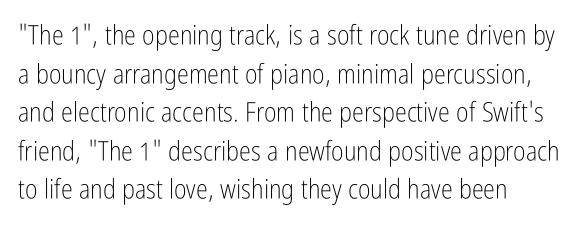
Q: Is the text bold? A: No.
Q: Is the text italic (slanted)? A: No, it is upright.
Q: Is the text underlined? A: No.
Q: Is the spacing between letters normal or unusually wide? A: Normal.
Q: Is the spacing between lines tight, normal or loose? A: Normal.
